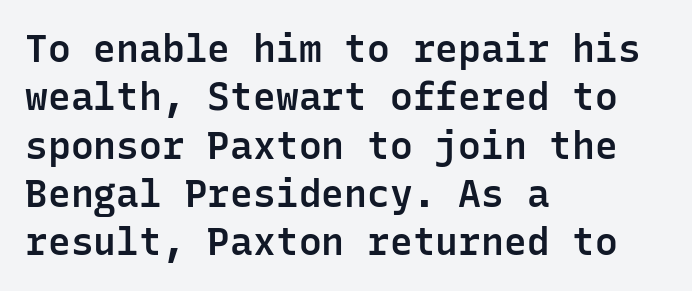
Observe the absence of serifs on each vertical stroke in this sample. Alignment: flush left. A typesetter would call this zero additional tracking. You can tell it's not italic because the verticals are truly vertical. Strokes here are thickened, but only to semibold level.
